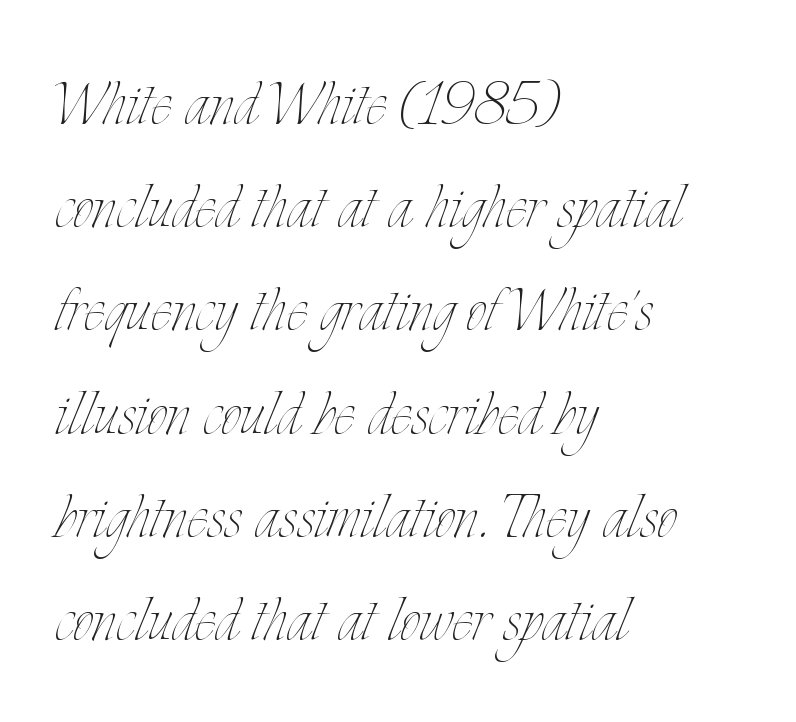
Q: Is the text bold? A: No.
Q: Is the text italic (slanted)? A: Yes.
Q: Is the text underlined? A: No.
Q: How is the paragraph aligned? A: Left-aligned.
Q: Is the spacing between letters normal or unusually wide? A: Normal.
Q: Is the spacing between lines tight, normal or loose? A: Normal.
Q: Width (condensed, normal, or wide)? A: Condensed.
Q: Stroke contrast? A: Low.
Q: x-height? A: Small.
Q: Monospaced? A: No.
